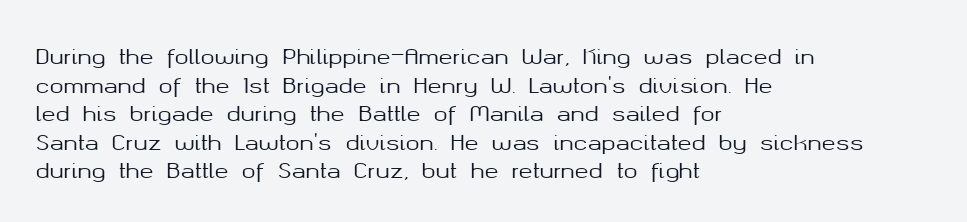
The rendering keeps characters at their native spacing. Does the lettering tilt? It doesn't — this is upright. Descender tails drop into unmarked territory. The lines sit at an ordinary, default distance from one another. One-word summary of the alignment: left.
